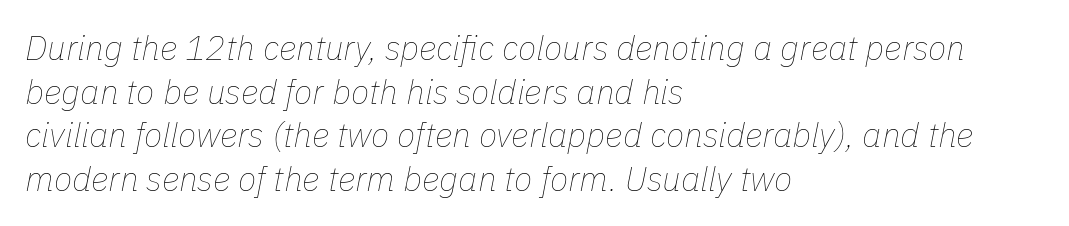
Here the designer chose a conventional face with non-uniform glyph widths. Compared with typical body copy, the letter spacing here is the same. Does the leading feel generous? No, just average. The foot of each line stays bare and open.
